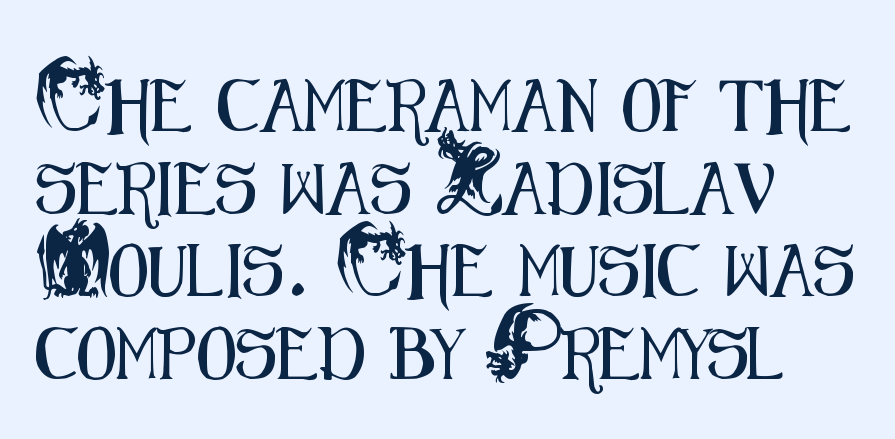
The image shows 52 px condensed sans-serif type, upright; set left-aligned, normal line spacing (1.59x), normal letter spacing, not underlined; medium stroke contrast and a small x-height.
